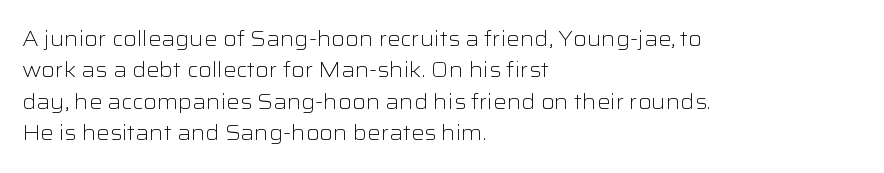
Q: Is the text bold? A: No.
Q: Is the text italic (slanted)? A: No, it is upright.
Q: Is the text underlined? A: No.
Q: How is the paragraph aligned? A: Left-aligned.
Q: Is the spacing between letters normal or unusually wide? A: Normal.
Q: Is the spacing between lines tight, normal or loose? A: Normal.
